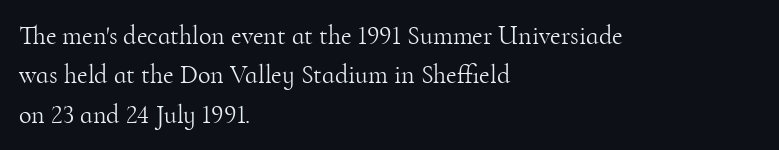
{"italic": "no", "bold": "no", "underline": "no", "align": "left", "line_spacing": "normal", "line_spacing_ratio": 1.51, "letter_spacing": "normal", "letter_spacing_em": 0.0, "glyph_px": 26}
